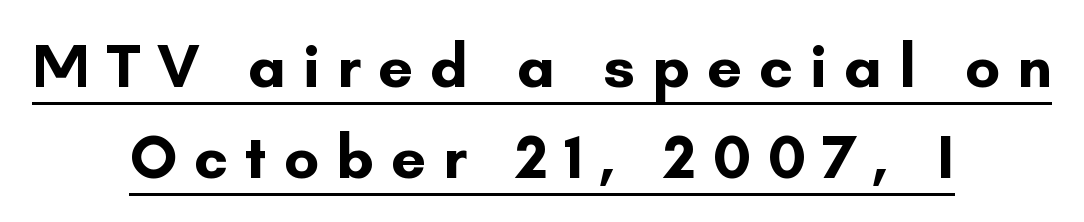
Q: Is the text bold? A: Yes.
Q: Is the text italic (slanted)? A: No, it is upright.
Q: Is the typeface a serif or a sans-serif typeface? A: Sans-serif.
Q: Is the text underlined? A: Yes.
Q: How is the paragraph aligned? A: Centered.
Q: Is the spacing between letters normal or unusually wide? A: Unusually wide.
Q: Is the spacing between lines tight, normal or loose? A: Normal.
Q: Width (condensed, normal, or wide)? A: Normal.
Q: Stroke contrast? A: Low.
Q: x-height? A: Small.
Q: Monospaced? A: No.
